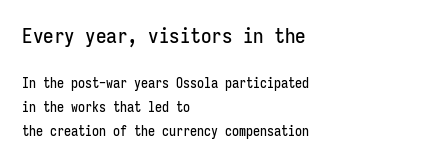
The image shows 21 px text type, upright; set left-aligned, normal line spacing (1.7x), normal letter spacing, not underlined; the first (top) block is 1.5x larger.
